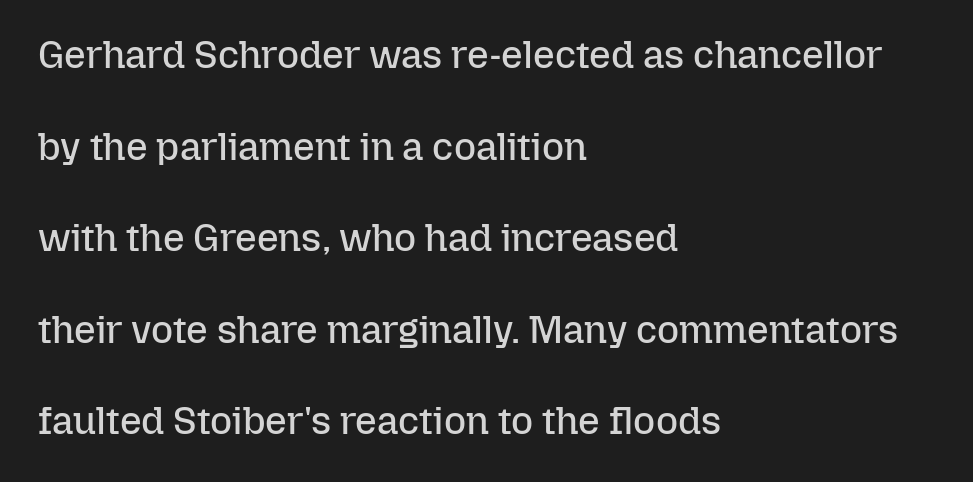
Q: Is the text bold? A: No.
Q: Is the text italic (slanted)? A: No, it is upright.
Q: Is the text underlined? A: No.
Q: How is the paragraph aligned? A: Left-aligned.
Q: Is the spacing between letters normal or unusually wide? A: Normal.
Q: Is the spacing between lines tight, normal or loose? A: Loose.
Q: Width (condensed, normal, or wide)? A: Normal.
Q: Stroke contrast? A: Low.
Q: x-height? A: Medium.
Q: Monospaced? A: No.
